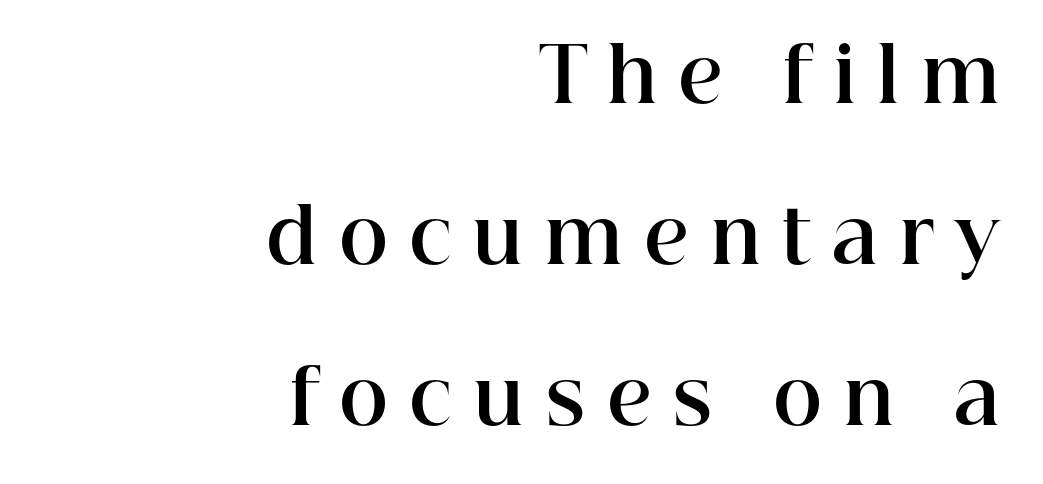
The image shows 75 px bold serif type, upright; set right-aligned, loose line spacing (2.15x), unusually wide letter spacing (+0.28 em), not underlined; high stroke contrast and a medium x-height.
